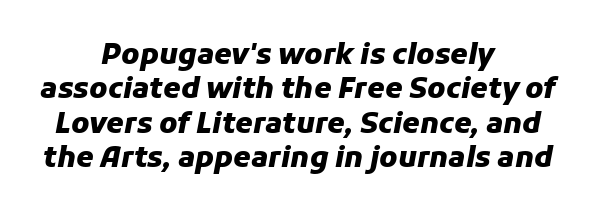
Q: Is the text bold? A: Yes.
Q: Is the text italic (slanted)? A: Yes, it leans right by about 11 degrees.
Q: Is the text underlined? A: No.
Q: How is the paragraph aligned? A: Centered.
Q: Is the spacing between letters normal or unusually wide? A: Normal.
Q: Width (condensed, normal, or wide)? A: Normal.
Q: Stroke contrast? A: Low.
Q: x-height? A: Medium.
Q: Monospaced? A: No.
